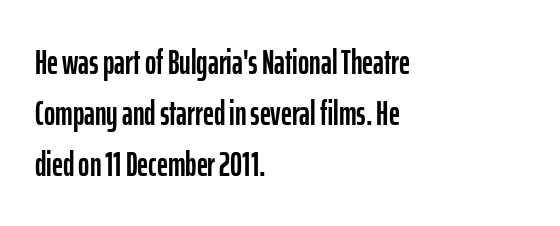
The image shows 34 px condensed sans-serif type, upright; set left-aligned, normal line spacing (1.5x), normal letter spacing, not underlined; low stroke contrast and a medium x-height.
